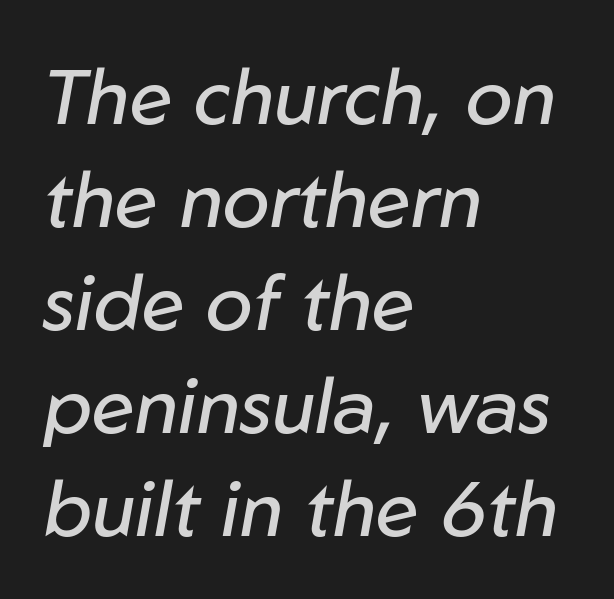
{"italic": "yes", "lean": "right", "slant_degrees": 10, "bold": "no", "weight": "regular", "width": "normal", "stroke_contrast": "low", "x_height": "medium", "monospaced": "no", "underline": "no", "align": "left", "line_spacing": "normal", "line_spacing_ratio": 1.32, "letter_spacing": "normal", "letter_spacing_em": 0.0, "glyph_px": 78}
